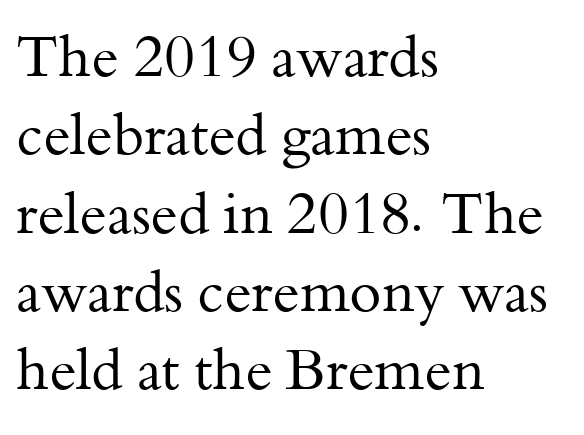
Proportional: the letters do not fall into vertical columns. The letters look calm and open, with moderate or lighter stems. Leading matches the norm, producing a regular column. The gaps between neighbouring characters are ordinary and unremarkable. Upright lettering throughout.
